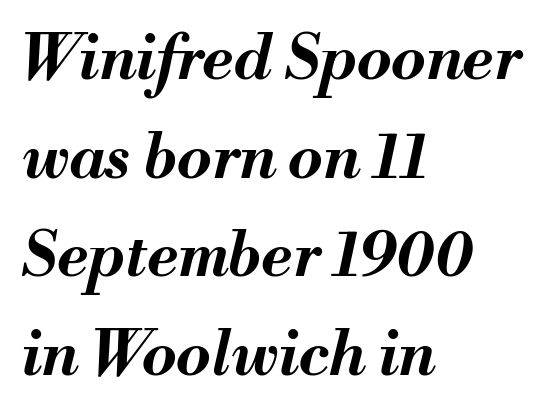
Q: Is the text bold? A: Yes.
Q: Is the text italic (slanted)? A: Yes, it leans right by about 13 degrees.
Q: Is the text underlined? A: No.
Q: How is the paragraph aligned? A: Left-aligned.
Q: Is the spacing between letters normal or unusually wide? A: Normal.
Q: Is the spacing between lines tight, normal or loose? A: Normal.
Q: Width (condensed, normal, or wide)? A: Normal.
Q: Stroke contrast? A: Medium.
Q: x-height? A: Small.
Q: Monospaced? A: No.
